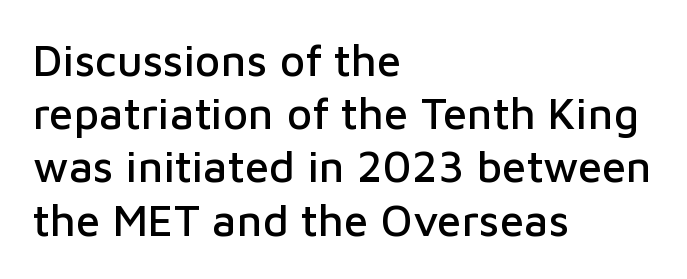
{"serif": "no", "italic": "no", "width": "normal", "stroke_contrast": "low", "x_height": "medium", "monospaced": "no", "underline": "no", "align": "left", "line_spacing_ratio": 1.21, "letter_spacing": "normal", "letter_spacing_em": 0.0, "glyph_px": 44}
